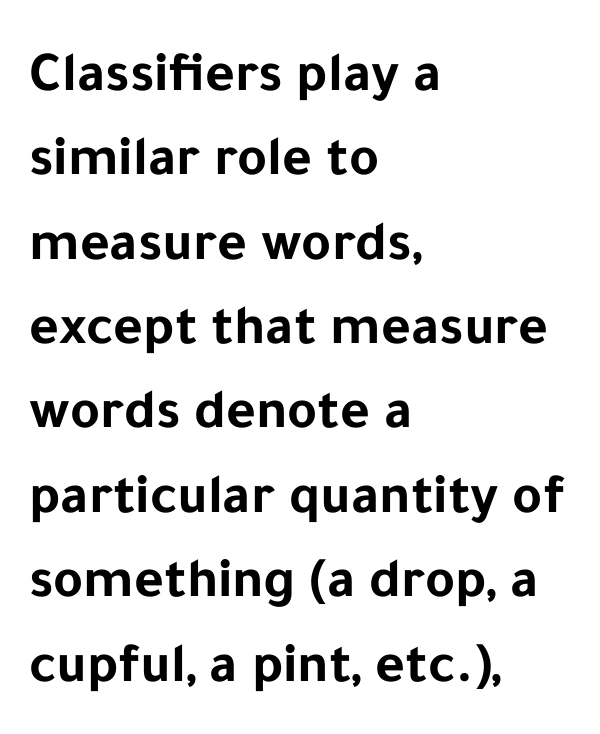
The image shows 57 px bold sans-serif type, upright; set left-aligned, normal line spacing (1.48x), normal letter spacing, not underlined; low stroke contrast and a medium x-height.
